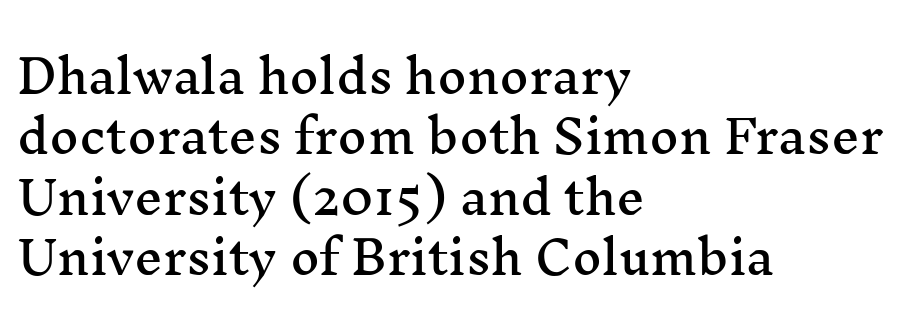
The image shows 45 px wide serif type, upright; set left-aligned, normal line spacing (1.34x), normal letter spacing, not underlined; medium stroke contrast and a medium x-height.
